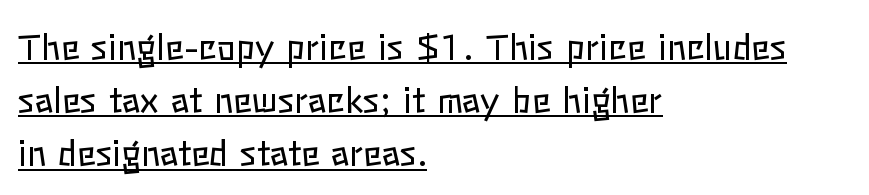
The image shows 35 px regular-weight type, upright; set left-aligned, normal line spacing (1.52x), normal letter spacing, underlined; low stroke contrast and a medium x-height.
